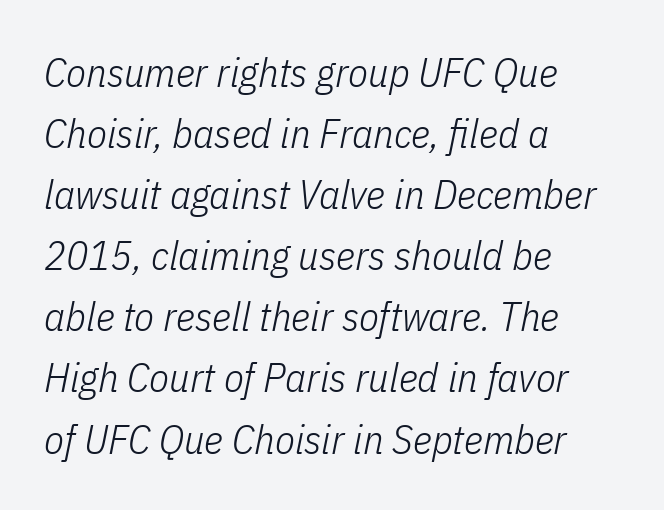
The image shows 41 px light, condensed type, italic (leaning right); set left-aligned, normal line spacing (1.49x), normal letter spacing, not underlined; low stroke contrast and a medium x-height.
